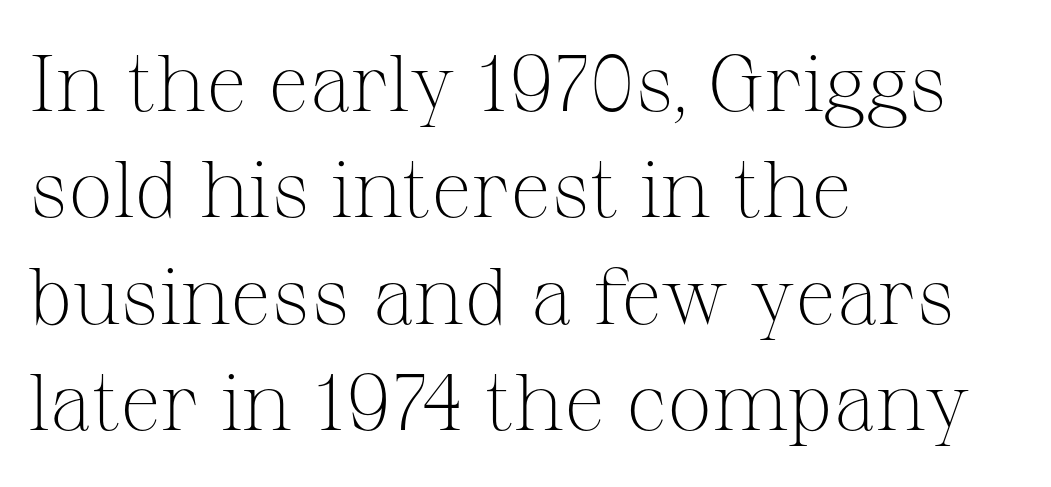
Q: Is the text bold? A: No.
Q: Is the text italic (slanted)? A: No, it is upright.
Q: Is the typeface a serif or a sans-serif typeface? A: Serif.
Q: Is the text underlined? A: No.
Q: How is the paragraph aligned? A: Left-aligned.
Q: Is the spacing between letters normal or unusually wide? A: Normal.
Q: Is the spacing between lines tight, normal or loose? A: Normal.
Q: Width (condensed, normal, or wide)? A: Normal.
Q: Stroke contrast? A: Medium.
Q: x-height? A: Medium.
Q: Monospaced? A: No.
